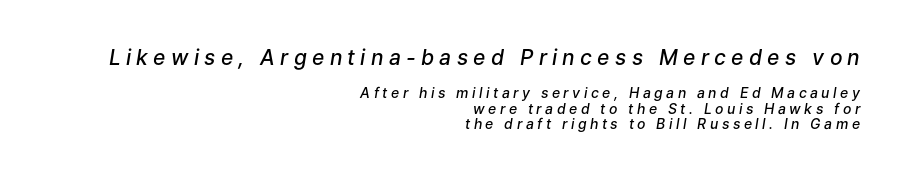
Q: Is the text bold? A: Semi-bold.
Q: Is the text italic (slanted)? A: Yes, it leans right by about 9 degrees.
Q: Is the text underlined? A: No.
Q: How is the paragraph aligned? A: Right-aligned.
Q: Is the spacing between letters normal or unusually wide? A: Unusually wide.
Q: Is the spacing between lines tight, normal or loose? A: Tight.
Q: Which block of text is set in a larger size, the first (top) or the second (bottom)? A: The first (top) one.
